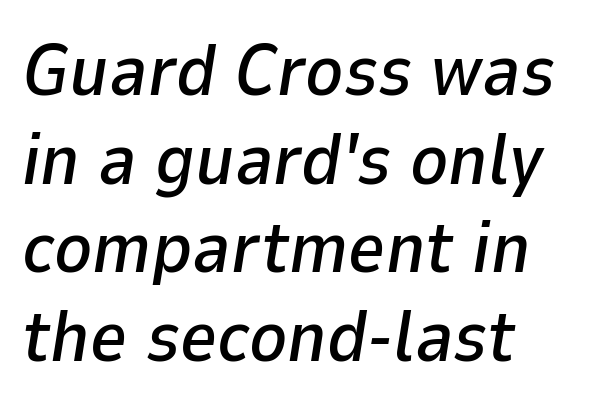
Check the space under the baseline: it is left empty. Inter-character spacing is left at the font's built-in metrics. You can tell it's italic because the verticals aren't actually vertical. Do the characters align in a grid? No, the font is proportional. Where is the straight margin? On the left.
